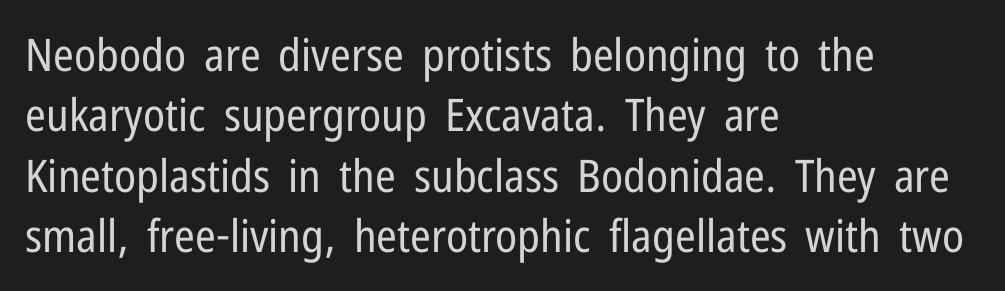
Q: Is the text bold? A: No.
Q: Is the text italic (slanted)? A: No, it is upright.
Q: Is the typeface a serif or a sans-serif typeface? A: Sans-serif.
Q: Is the text underlined? A: No.
Q: How is the paragraph aligned? A: Left-aligned.
Q: Is the spacing between letters normal or unusually wide? A: Normal.
Q: Is the spacing between lines tight, normal or loose? A: Normal.
Q: Width (condensed, normal, or wide)? A: Condensed.
Q: Stroke contrast? A: Low.
Q: x-height? A: Medium.
Q: Monospaced? A: No.
